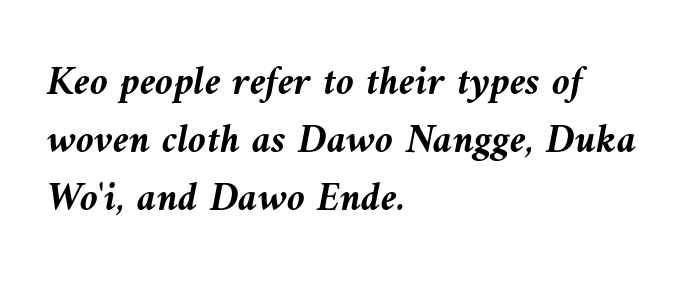
Q: Is the text bold? A: Yes.
Q: Is the text italic (slanted)? A: Yes, it leans left by about 10 degrees.
Q: Is the text underlined? A: No.
Q: How is the paragraph aligned? A: Left-aligned.
Q: Is the spacing between letters normal or unusually wide? A: Normal.
Q: Is the spacing between lines tight, normal or loose? A: Normal.
Q: Width (condensed, normal, or wide)? A: Normal.
Q: Stroke contrast? A: Medium.
Q: x-height? A: Medium.
Q: Monospaced? A: No.
